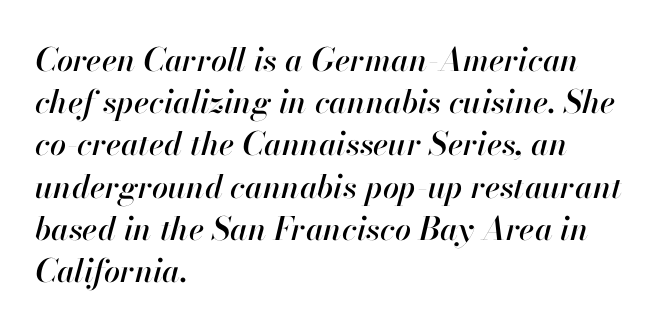
{"italic": "yes", "lean": "right", "slant_degrees": 13, "width": "normal", "stroke_contrast": "high", "x_height": "small", "monospaced": "no", "underline": "no", "align": "left", "line_spacing": "normal", "line_spacing_ratio": 1.32, "letter_spacing": "normal", "letter_spacing_em": 0.0, "glyph_px": 32}
